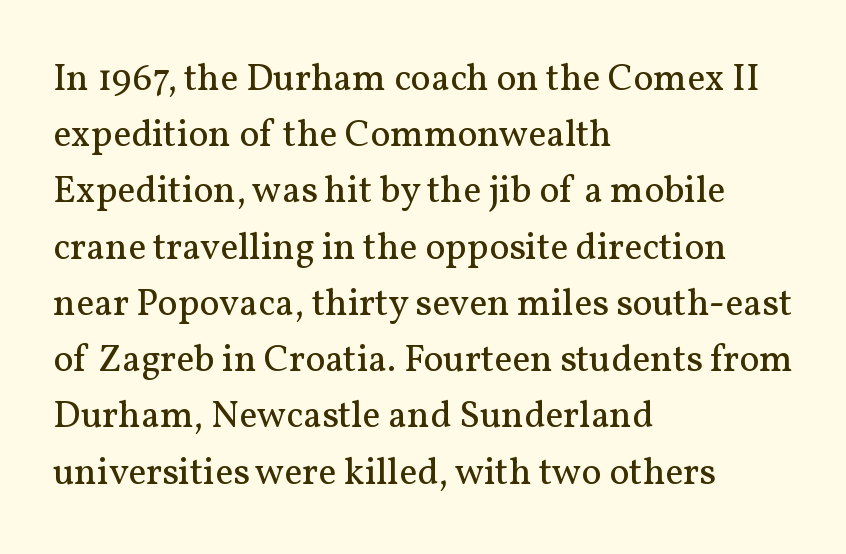
Q: Is the text bold? A: No.
Q: Is the text italic (slanted)? A: No, it is upright.
Q: Is the typeface a serif or a sans-serif typeface? A: Serif.
Q: Is the text underlined? A: No.
Q: How is the paragraph aligned? A: Left-aligned.
Q: Is the spacing between letters normal or unusually wide? A: Normal.
Q: Is the spacing between lines tight, normal or loose? A: Normal.
Q: Width (condensed, normal, or wide)? A: Normal.
Q: Stroke contrast? A: Medium.
Q: x-height? A: Medium.
Q: Monospaced? A: No.
